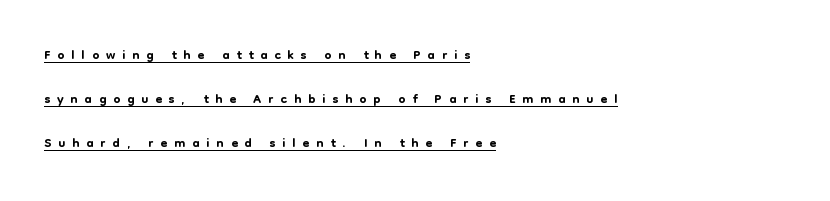
The lines are quadded left. Italic: no, the glyphs are upright roman. The sample's only ornament is a line tracing under the words. The block of text is sparse from top to bottom, with ample space between rows. A typesetter would call this heavily tracked-out type.
